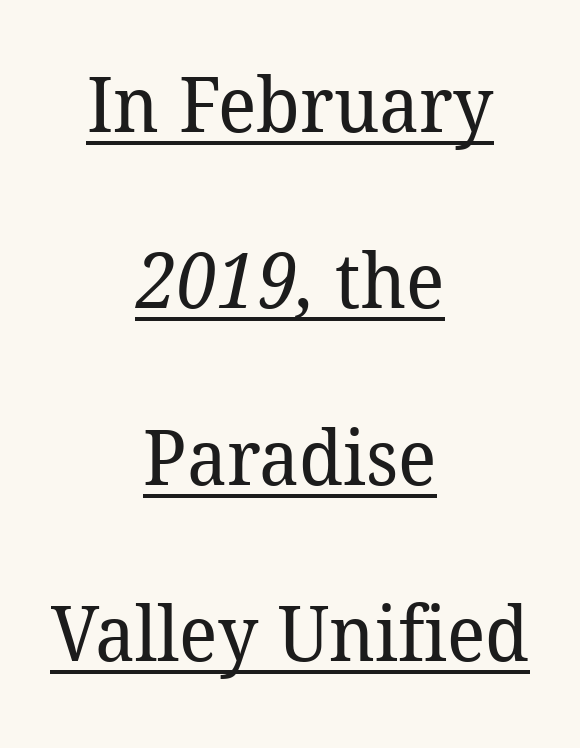
Every row of glyphs is offset so its center matches the block's center. The gaps between neighbouring characters are ordinary and unremarkable. The designer went with a serif here, giving each stem small feet. Looks like someone drew a line under every word here.
